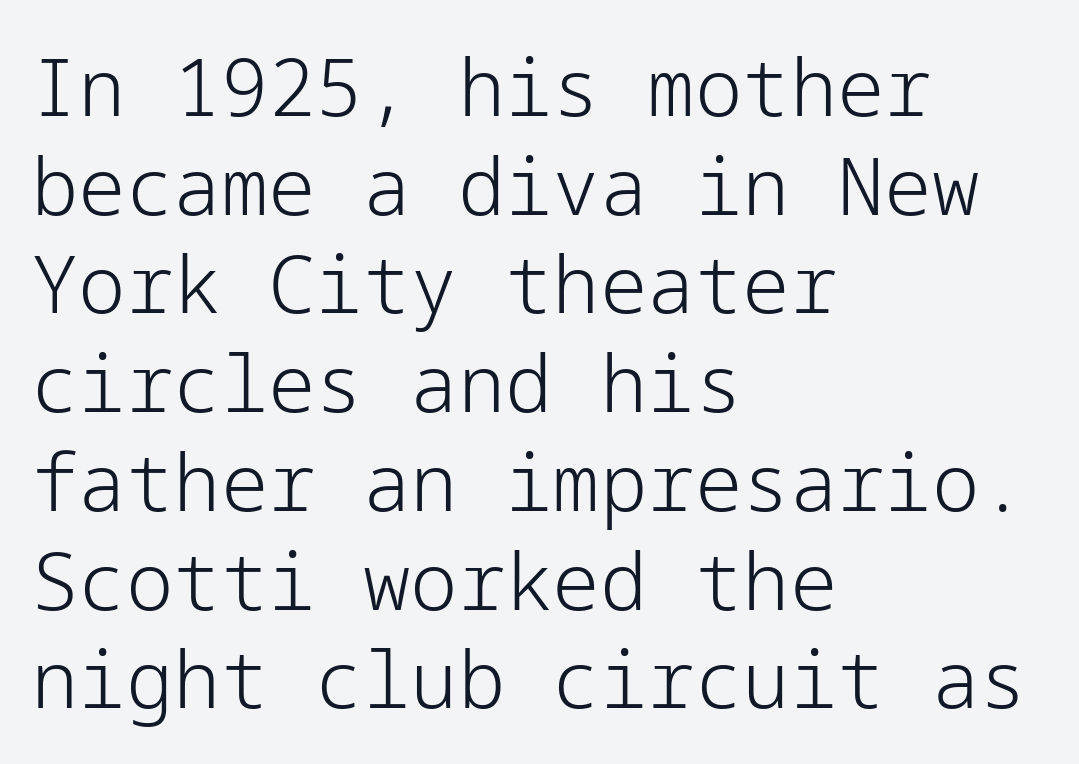
Q: Is the text bold? A: No.
Q: Is the text italic (slanted)? A: No, it is upright.
Q: Is the typeface a serif or a sans-serif typeface? A: Sans-serif.
Q: Is the text underlined? A: No.
Q: How is the paragraph aligned? A: Left-aligned.
Q: Is the spacing between letters normal or unusually wide? A: Normal.
Q: Is the spacing between lines tight, normal or loose? A: Normal.
Q: Width (condensed, normal, or wide)? A: Normal.
Q: Stroke contrast? A: Low.
Q: x-height? A: Medium.
